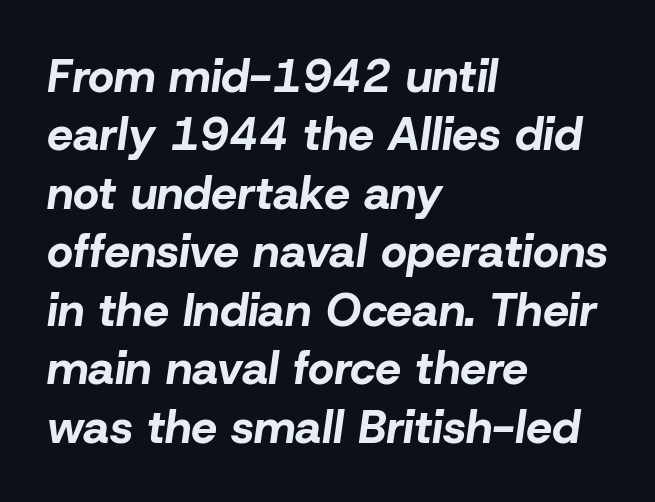
{"italic": "yes", "lean": "right", "slant_degrees": 8, "bold": "yes", "weight": "bold", "width": "normal", "stroke_contrast": "low", "x_height": "medium", "monospaced": "no", "underline": "no", "align": "left", "line_spacing": "normal", "line_spacing_ratio": 1.27, "letter_spacing": "normal", "letter_spacing_em": 0.0, "glyph_px": 46}
